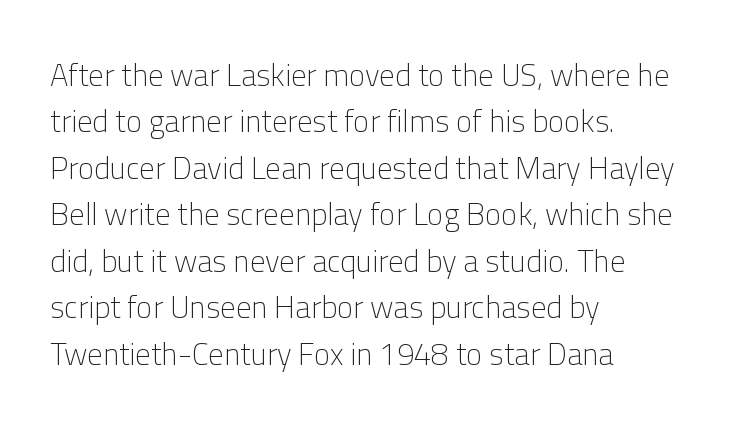
Q: Is the text bold? A: No.
Q: Is the text italic (slanted)? A: No, it is upright.
Q: Is the typeface a serif or a sans-serif typeface? A: Sans-serif.
Q: Is the text underlined? A: No.
Q: How is the paragraph aligned? A: Left-aligned.
Q: Is the spacing between letters normal or unusually wide? A: Normal.
Q: Is the spacing between lines tight, normal or loose? A: Normal.
Q: Width (condensed, normal, or wide)? A: Normal.
Q: Stroke contrast? A: Low.
Q: x-height? A: Medium.
Q: Monospaced? A: No.
